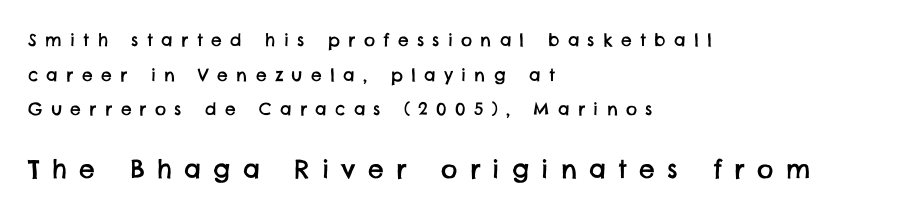
The image shows 25 px text type; set left-aligned, loose line spacing (2.03x), unusually wide letter spacing (+0.49 em), not underlined; the second (bottom) block is 1.47x larger.
